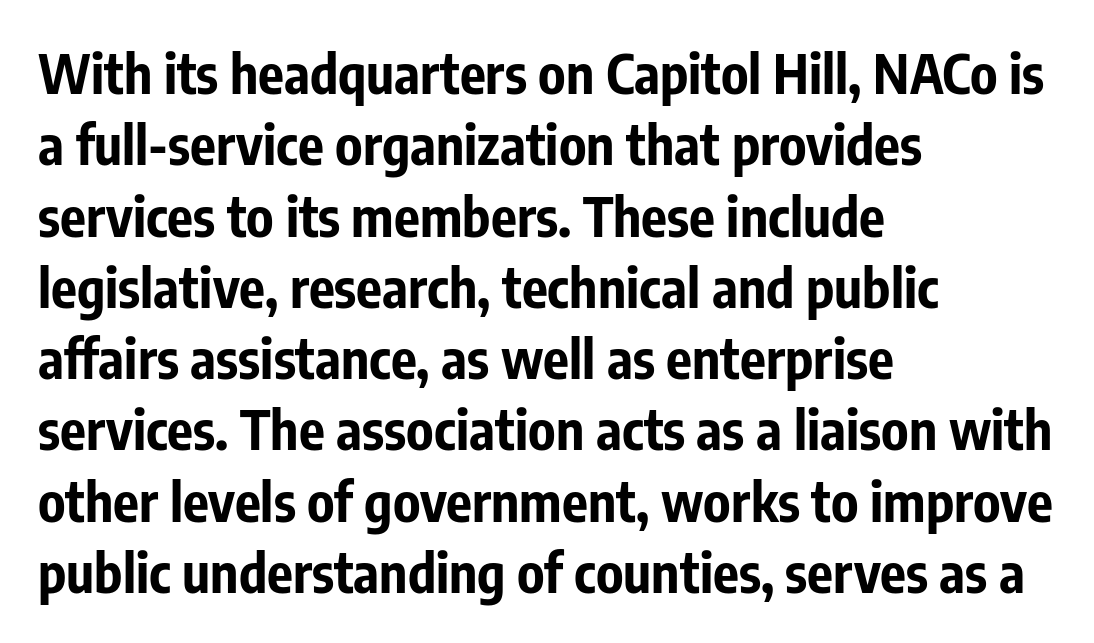
Think of a printed novel: that variable character pitch is what you see here. Thick stems and heavy bowls — unmistakably bold. Casual observation: everything's shoved over to the left. A typesetter would call this leading conventional body-copy spacing. What stands out about the letter spacing? Nothing — it is the standard amount.
